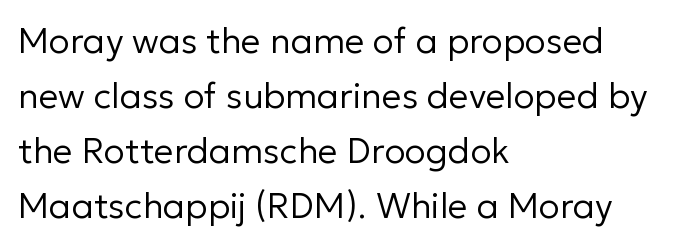
Q: Is the text bold? A: No.
Q: Is the text italic (slanted)? A: No, it is upright.
Q: Is the typeface a serif or a sans-serif typeface? A: Sans-serif.
Q: Is the text underlined? A: No.
Q: How is the paragraph aligned? A: Left-aligned.
Q: Is the spacing between letters normal or unusually wide? A: Normal.
Q: Is the spacing between lines tight, normal or loose? A: Normal.
Q: Width (condensed, normal, or wide)? A: Normal.
Q: Stroke contrast? A: Low.
Q: x-height? A: Medium.
Q: Monospaced? A: No.
